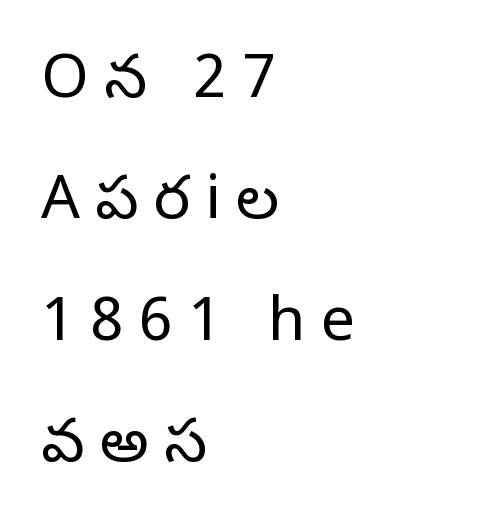
{"serif": "yes", "italic": "no", "bold": "no", "weight": "regular", "width": "normal", "stroke_contrast": "low", "x_height": "large", "monospaced": "no", "underline": "no", "align": "left", "line_spacing": "loose", "line_spacing_ratio": 1.99, "letter_spacing": "wide", "letter_spacing_em": 0.25, "glyph_px": 61}
